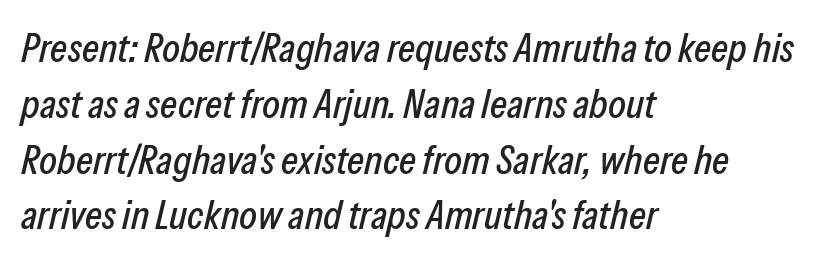
The passage shown is typed in a proportional face where columns would drift. The lines in this sample share a left origin and differ only in where they stop. Summary of vertical rhythm: regular, with standard interline spacing. Unmarked baselines from the first word to the last.
